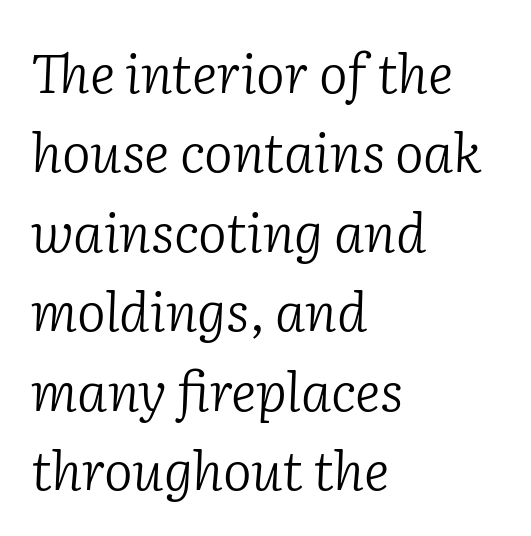
Q: Is the text bold? A: No.
Q: Is the text italic (slanted)? A: Yes, it leans right by about 2 degrees.
Q: Is the typeface a serif or a sans-serif typeface? A: Serif.
Q: Is the text underlined? A: No.
Q: How is the paragraph aligned? A: Left-aligned.
Q: Is the spacing between letters normal or unusually wide? A: Normal.
Q: Is the spacing between lines tight, normal or loose? A: Normal.
Q: Width (condensed, normal, or wide)? A: Normal.
Q: Stroke contrast? A: Low.
Q: x-height? A: Medium.
Q: Monospaced? A: No.
